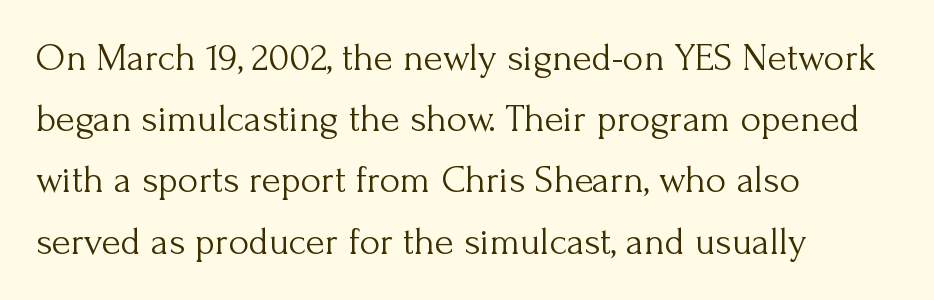
The image shows 39 px light serif type, upright; set left-aligned, normal line spacing (1.57x), normal letter spacing, not underlined; medium stroke contrast and a small x-height.
